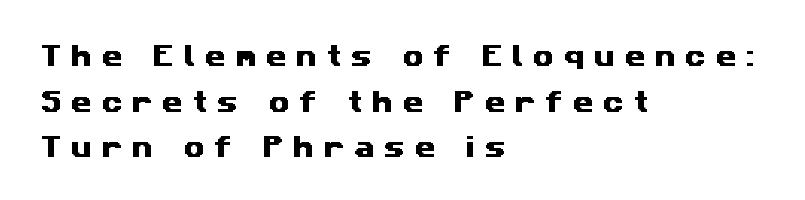
{"underline": "no", "align": "left", "line_spacing": "loose", "line_spacing_ratio": 1.9, "letter_spacing": "wide", "letter_spacing_em": 0.39, "glyph_px": 24}
